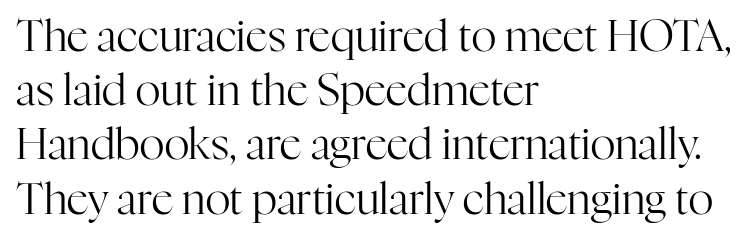
Q: Is the text bold? A: No.
Q: Is the text italic (slanted)? A: No, it is upright.
Q: Is the typeface a serif or a sans-serif typeface? A: Serif.
Q: Is the text underlined? A: No.
Q: How is the paragraph aligned? A: Left-aligned.
Q: Is the spacing between letters normal or unusually wide? A: Normal.
Q: Is the spacing between lines tight, normal or loose? A: Normal.
Q: Width (condensed, normal, or wide)? A: Normal.
Q: Stroke contrast? A: High.
Q: x-height? A: Medium.
Q: Monospaced? A: No.
